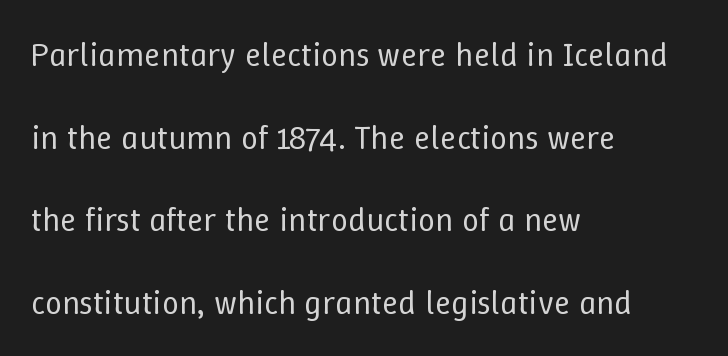
Weight: not bold — regular or lighter. This rendering uses left alignment, leaving the right contour irregular. Honestly, the rows look like they've been pulled way apart. Is this a fixed-width face? No — the glyphs have proportional, varying widths.
